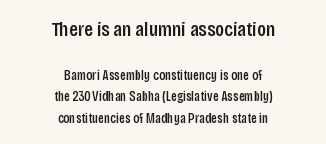
{"italic": "no", "underline": "no", "align": "center", "line_spacing": "normal", "line_spacing_ratio": 1.56, "letter_spacing": "normal", "letter_spacing_em": 0.0, "larger_block": "first", "size_ratio": 1.5, "glyph_px": 21}
